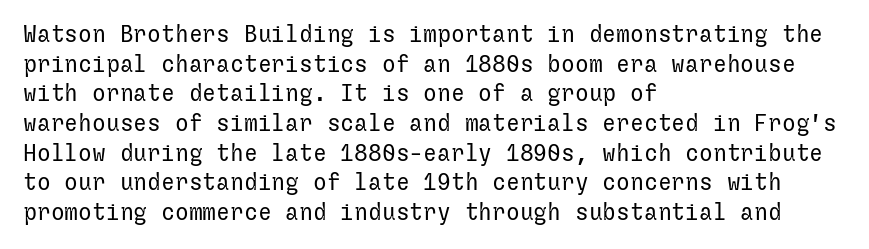
{"italic": "no", "bold": "no", "underline": "no", "align": "left", "line_spacing": "normal", "line_spacing_ratio": 1.29, "letter_spacing": "normal", "letter_spacing_em": 0.0, "glyph_px": 23}
